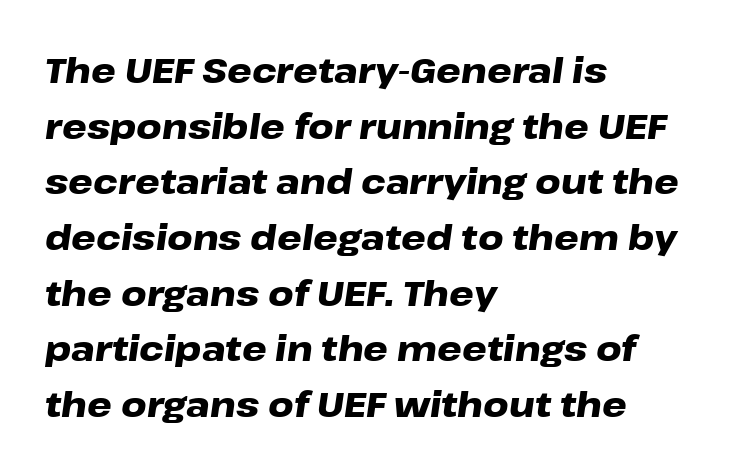
Line beginnings align vertically; line endings do not. Heavy-handed strokes throughout: this text is bold. These lines were composed using italics. Here the designer chose a conventional face with non-uniform glyph widths.
